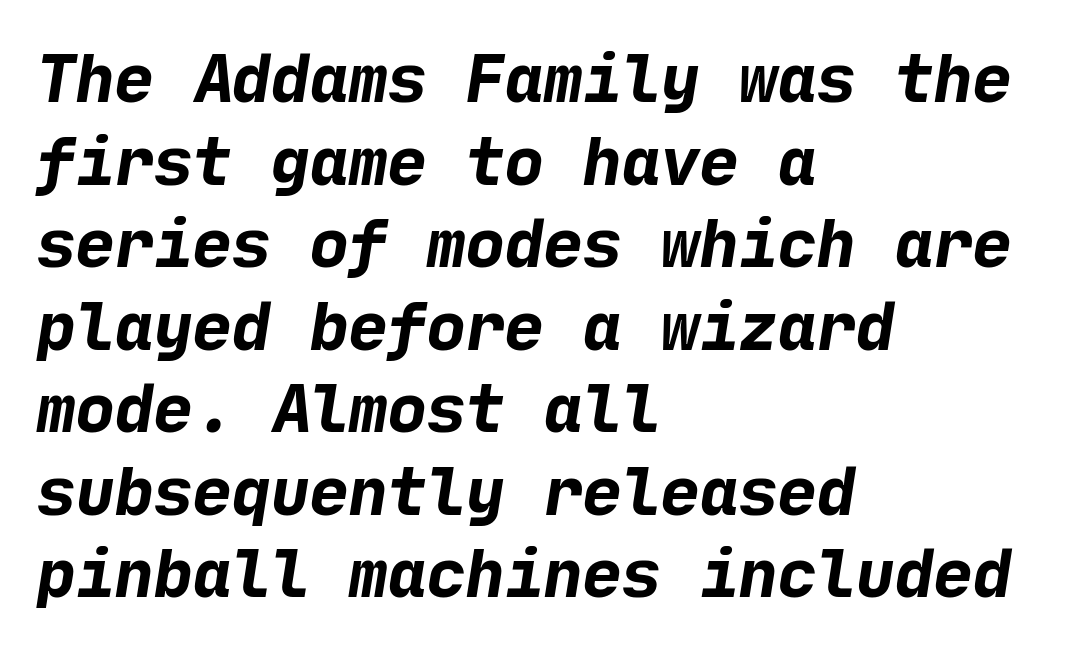
The vertical gap from one line to the next is medium. Descender tails drop into unmarked territory. Every letter is thick-stroked: bold, no question. Examine the stroke ends and you'll find no serifs.
